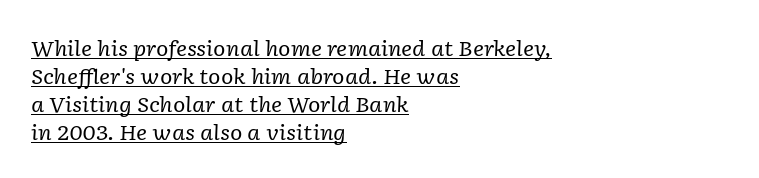
{"italic": "yes", "lean": "right", "slant_degrees": 2, "bold": "no", "underline": "yes", "align": "left", "line_spacing": "normal", "line_spacing_ratio": 1.33, "letter_spacing": "normal", "letter_spacing_em": 0.0, "glyph_px": 21}
